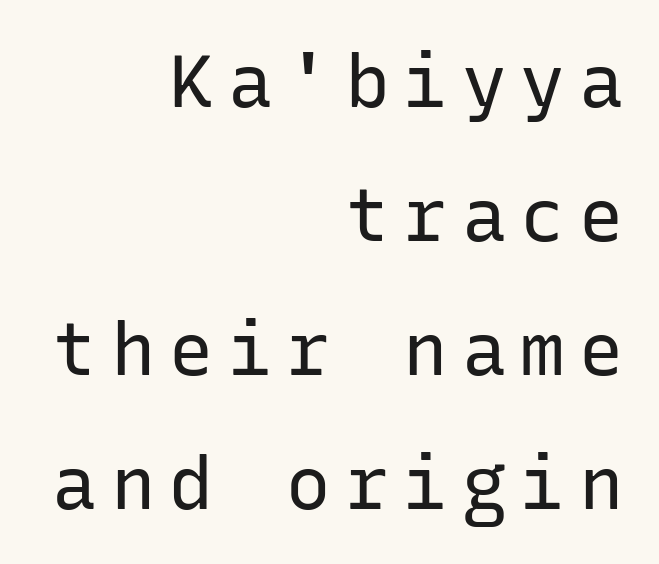
The image shows 74 px regular-weight sans-serif type, upright, monospaced; set right-aligned, line spacing 1.81x, not underlined; low stroke contrast and a medium x-height.
